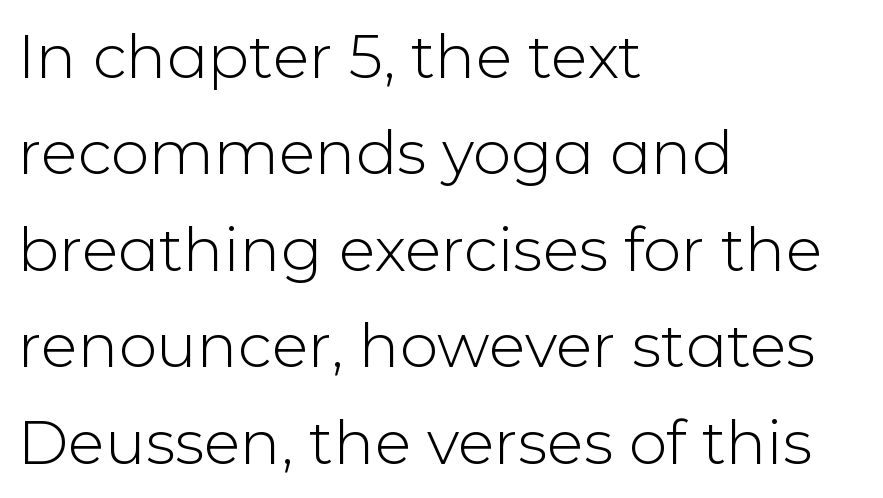
The image shows 61 px light sans-serif type, upright; set left-aligned, normal line spacing (1.58x), normal letter spacing, not underlined; low stroke contrast and a medium x-height.
